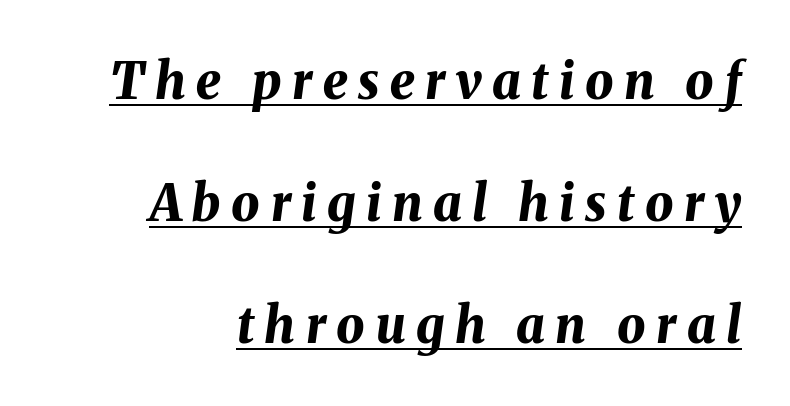
Style check: oblique. Does extra space separate the letters? Yes, quite a lot of it. The rendered words wear a rule along their underside. Strong, thick strokes mark this as bold type. Loosely led — the rows are spread out. The passage shown is typed in a proportional face where columns would drift.
